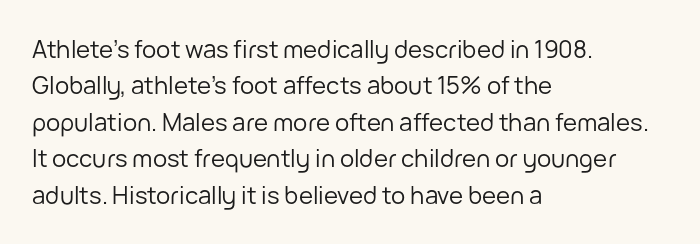
{"italic": "no", "bold": "no", "underline": "no", "align": "left", "line_spacing": "normal", "line_spacing_ratio": 1.52, "letter_spacing": "normal", "letter_spacing_em": 0.0, "glyph_px": 24}
